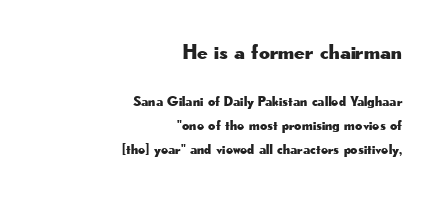
{"italic": "no", "underline": "no", "align": "right", "line_spacing": "normal", "line_spacing_ratio": 1.69, "letter_spacing": "normal", "letter_spacing_em": 0.0, "larger_block": "first", "size_ratio": 1.5, "glyph_px": 21}
